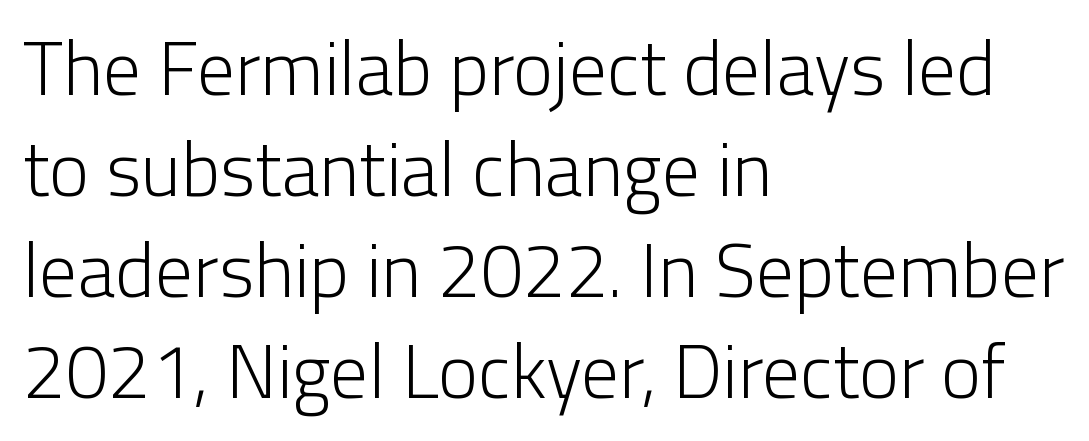
The setting favours the left margin, as ordinary paragraphs usually do. Tracking here is standard; glyphs follow each other at the usual distance. Think of a printed novel: that variable character pitch is what you see here. The designer left line spacing at the default. Caption: face not bold, strokes unweighted. The glyphs are unaccompanied by any horizontal stroke below them.
